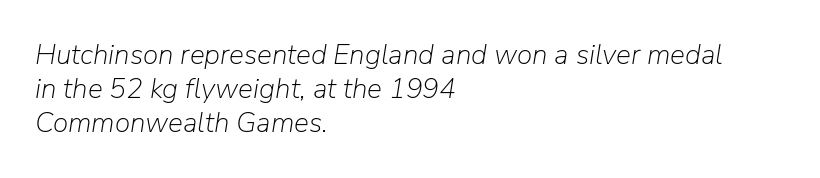
The image shows 28 px light type, italic (leaning right); set left-aligned, line spacing 1.22x, normal letter spacing, not underlined; low stroke contrast and a medium x-height.
